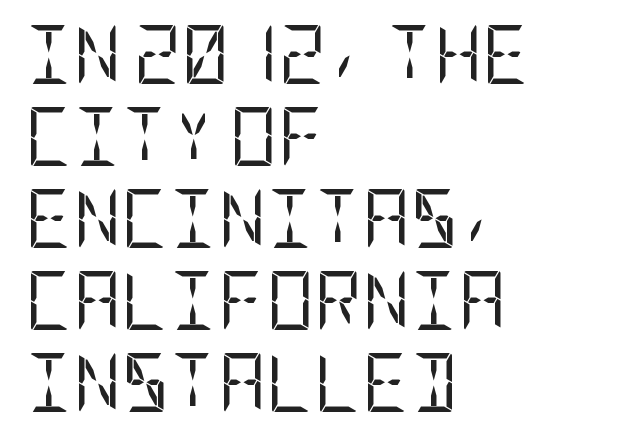
Q: Is the text bold? A: No.
Q: Is the text italic (slanted)? A: No, it is upright.
Q: Is the typeface a serif or a sans-serif typeface? A: Sans-serif.
Q: Is the text underlined? A: No.
Q: How is the paragraph aligned? A: Left-aligned.
Q: Is the spacing between letters normal or unusually wide? A: Normal.
Q: Is the spacing between lines tight, normal or loose? A: Normal.
Q: Width (condensed, normal, or wide)? A: Condensed.
Q: Stroke contrast? A: Low.
Q: x-height? A: Large.
